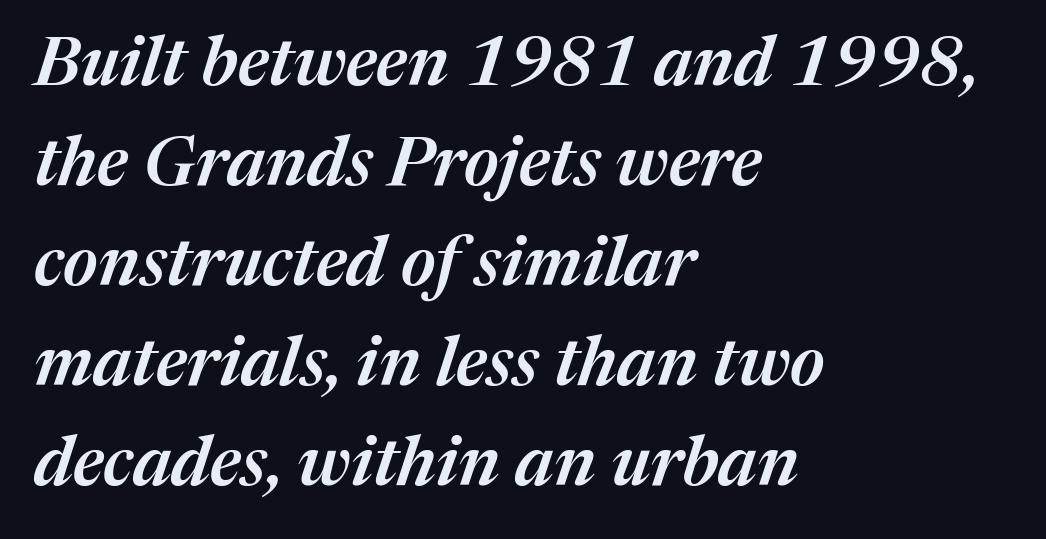
Q: Is the text bold? A: Semi-bold.
Q: Is the text italic (slanted)? A: Yes, it leans right by about 17 degrees.
Q: Is the text underlined? A: No.
Q: How is the paragraph aligned? A: Left-aligned.
Q: Is the spacing between letters normal or unusually wide? A: Normal.
Q: Is the spacing between lines tight, normal or loose? A: Normal.
Q: Width (condensed, normal, or wide)? A: Normal.
Q: Stroke contrast? A: Medium.
Q: x-height? A: Medium.
Q: Monospaced? A: No.
